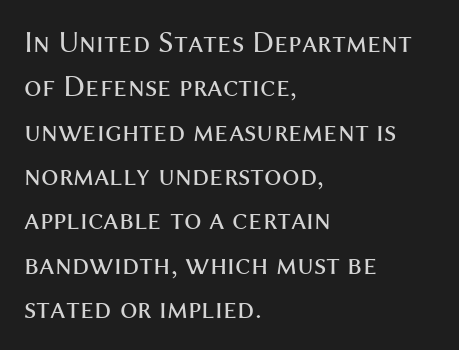
The image shows 31 px regular-weight sans-serif type, upright; set left-aligned, normal line spacing (1.43x), normal letter spacing, not underlined; medium stroke contrast and a medium x-height.
